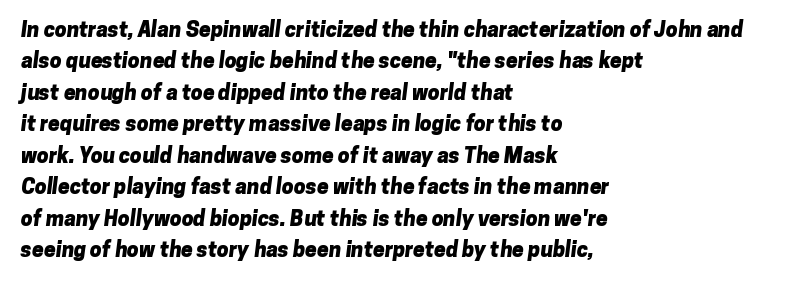
{"bold": "yes", "underline": "no", "align": "left", "line_spacing": "normal", "line_spacing_ratio": 1.5, "letter_spacing": "normal", "letter_spacing_em": 0.0, "glyph_px": 21}
